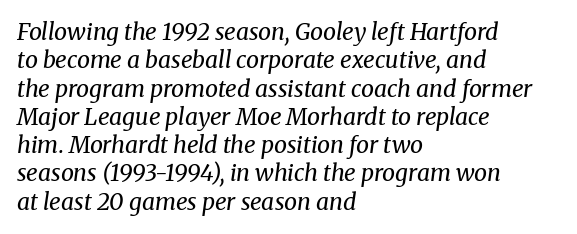
Q: Is the text bold? A: No.
Q: Is the text italic (slanted)? A: Yes, it leans right by about 8 degrees.
Q: Is the text underlined? A: No.
Q: How is the paragraph aligned? A: Left-aligned.
Q: Is the spacing between letters normal or unusually wide? A: Normal.
